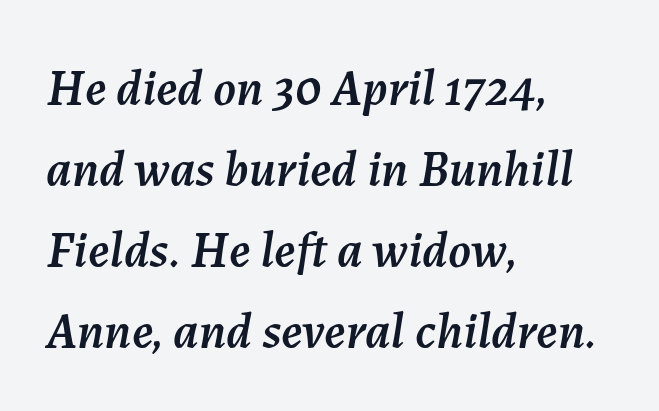
{"italic": "yes", "lean": "right", "slant_degrees": 7, "width": "normal", "stroke_contrast": "medium", "x_height": "medium", "monospaced": "no", "underline": "no", "align": "left", "line_spacing": "normal", "line_spacing_ratio": 1.59, "letter_spacing": "normal", "letter_spacing_em": 0.0, "glyph_px": 51}
